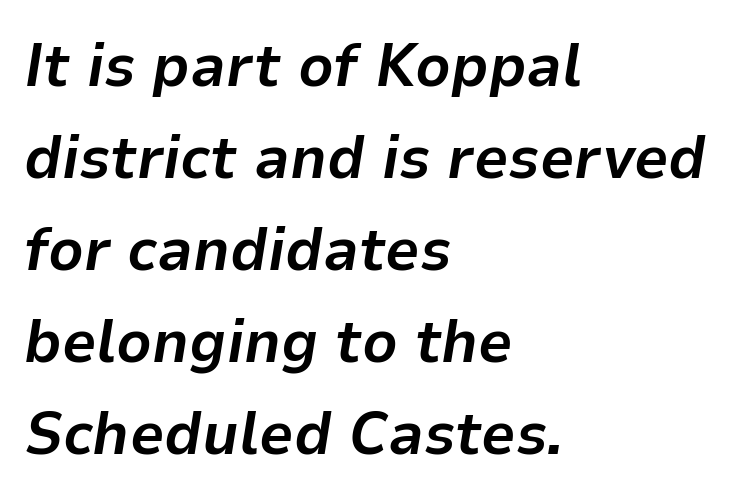
Quick note: interline space is typical. If you drew a line through each stem, it would be angled. Spacing between characters is what you'd get straight out of the box. The words here are not underlined.
